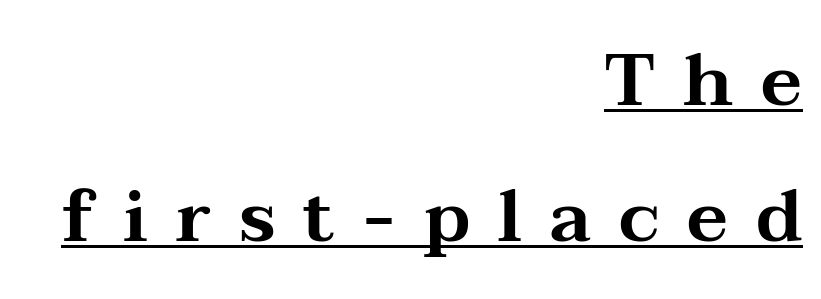
{"serif": "yes", "italic": "no", "width": "wide", "stroke_contrast": "medium", "x_height": "medium", "monospaced": "no", "underline": "yes", "align": "right", "line_spacing_ratio": 1.86, "letter_spacing": "wide", "letter_spacing_em": 0.38, "glyph_px": 73}
